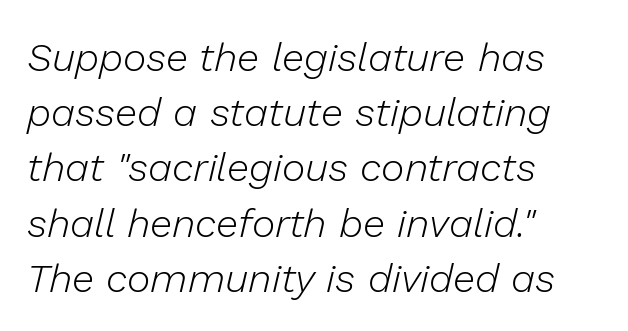
Where is the straight margin? On the left. Inter-character spacing is left at the font's built-in metrics. Vertical spacing — default. Italic: yes, the glyphs are oblique. These lines are rendered in a variable-pitch font. Descenders are the only things crossing below the line.
